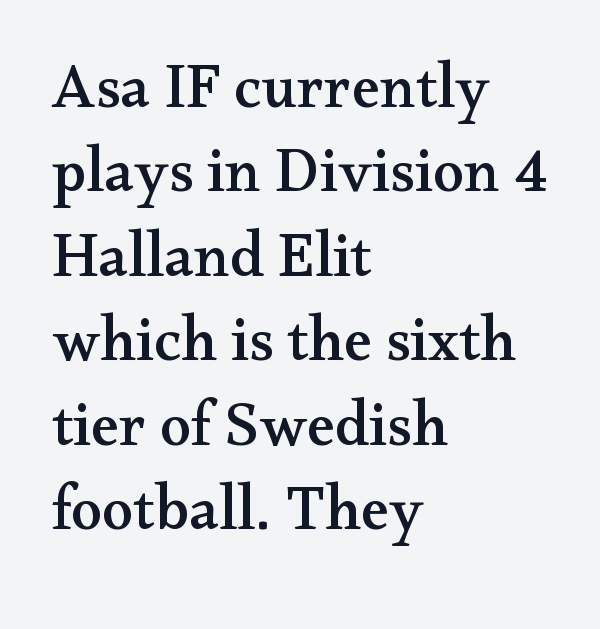
Q: Is the text italic (slanted)? A: No, it is upright.
Q: Is the typeface a serif or a sans-serif typeface? A: Serif.
Q: Is the text underlined? A: No.
Q: How is the paragraph aligned? A: Left-aligned.
Q: Is the spacing between letters normal or unusually wide? A: Normal.
Q: Is the spacing between lines tight, normal or loose? A: Normal.
Q: Width (condensed, normal, or wide)? A: Wide.
Q: Stroke contrast? A: Medium.
Q: x-height? A: Small.
Q: Monospaced? A: No.
